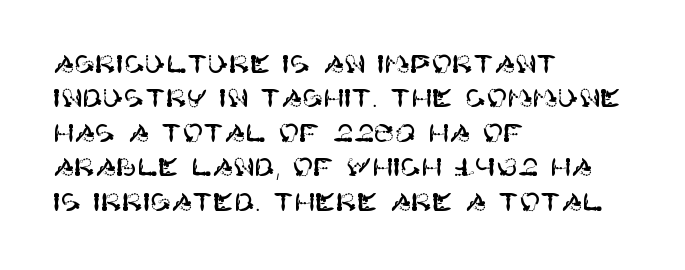
The image shows 25 px text type, upright; set left-aligned, normal line spacing (1.38x), normal letter spacing, not underlined.
